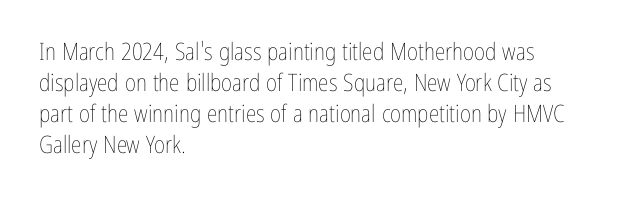
These lines keep a tight, regular rhythm from letter to letter. Notice how descenders clear the ascenders below comfortably — that's standard leading. These lines were composed using upright roman letters. One-word summary of the alignment: left. Nobody drew a line under any word here. The typesetting does not lean heavy: it is not bold.
